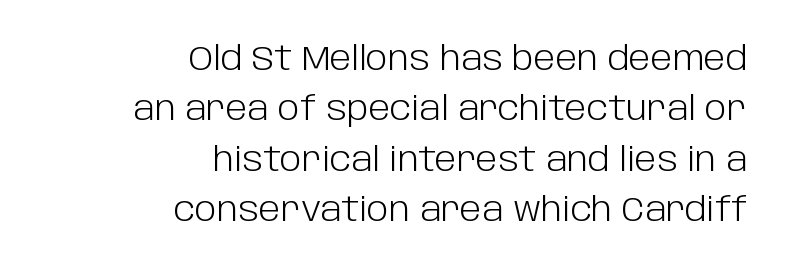
The image shows 33 px light sans-serif type, upright; set right-aligned, normal line spacing (1.53x), normal letter spacing, not underlined; low stroke contrast and a large x-height.
